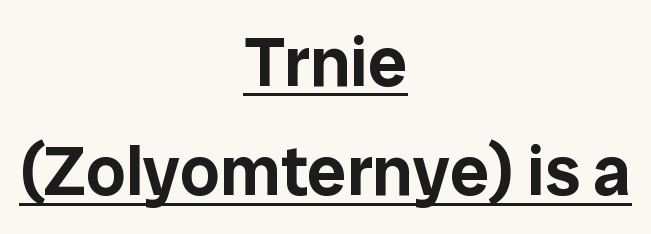
{"serif": "no", "italic": "no", "width": "normal", "stroke_contrast": "low", "x_height": "medium", "monospaced": "no", "underline": "yes", "align": "center", "line_spacing": "normal", "line_spacing_ratio": 1.56, "letter_spacing": "normal", "letter_spacing_em": 0.0, "glyph_px": 70}
